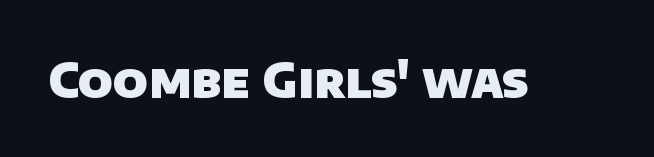
Honestly, the letter spacing is just normal — you wouldn't notice it. The glyphs are unaccompanied by any horizontal stroke below them. The rendering uses a bold face; every stroke is thick and dark. Type style note: lacks serifs. Proportional: the letters do not fall into vertical columns.
